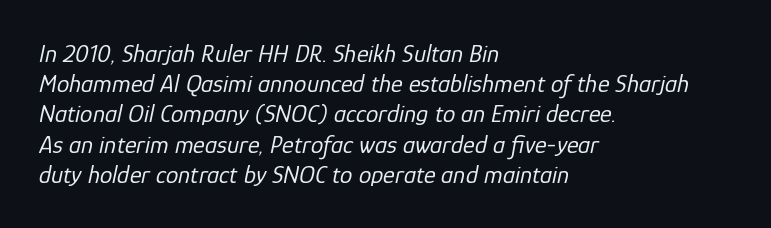
Q: Is the text bold? A: No.
Q: Is the text italic (slanted)? A: Yes, it leans right by about 12 degrees.
Q: Is the text underlined? A: No.
Q: How is the paragraph aligned? A: Left-aligned.
Q: Is the spacing between letters normal or unusually wide? A: Normal.
